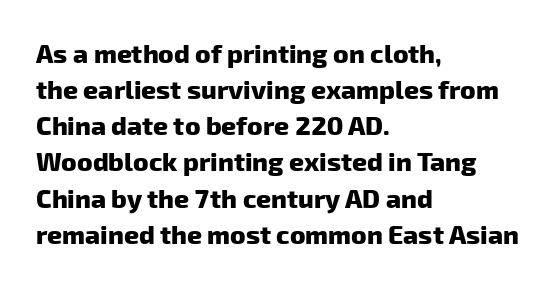
Q: Is the text bold? A: Yes.
Q: Is the text underlined? A: No.
Q: How is the paragraph aligned? A: Left-aligned.
Q: Is the spacing between letters normal or unusually wide? A: Normal.
Q: Is the spacing between lines tight, normal or loose? A: Normal.
